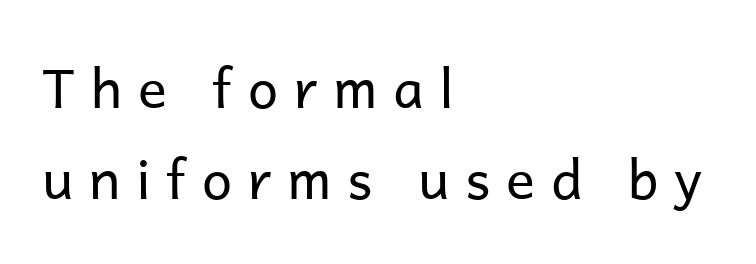
The image shows 54 px regular-weight sans-serif type, upright; set left-aligned, normal line spacing (1.69x), unusually wide letter spacing (+0.29 em), not underlined; low stroke contrast and a medium x-height.
